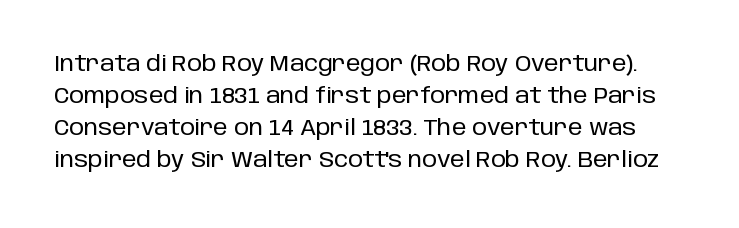
Q: Is the text italic (slanted)? A: No, it is upright.
Q: Is the text underlined? A: No.
Q: Is the spacing between letters normal or unusually wide? A: Normal.
Q: Is the spacing between lines tight, normal or loose? A: Normal.
